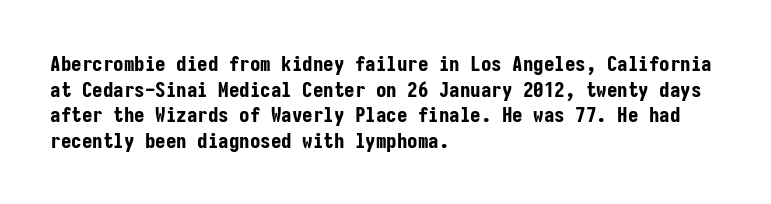
{"italic": "no", "bold": "yes", "underline": "no", "align": "left", "line_spacing_ratio": 1.22, "letter_spacing": "normal", "letter_spacing_em": 0.0, "glyph_px": 21}
